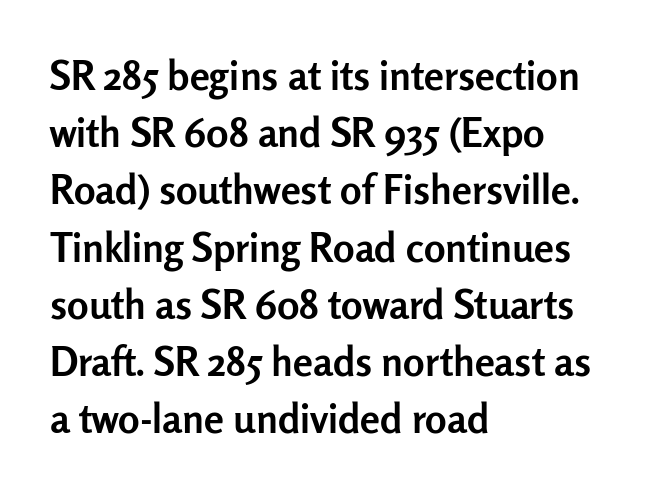
{"serif": "no", "italic": "no", "bold": "yes", "weight": "semibold", "width": "normal", "stroke_contrast": "low", "x_height": "medium", "monospaced": "no", "underline": "no", "align": "left", "line_spacing": "normal", "line_spacing_ratio": 1.43, "letter_spacing": "normal", "letter_spacing_em": 0.0, "glyph_px": 40}
